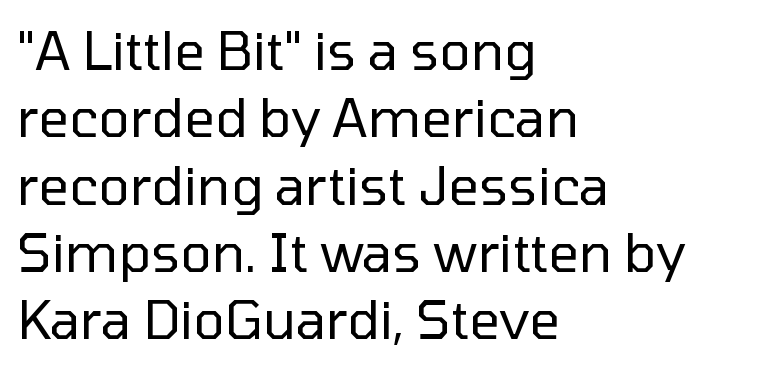
The image shows 53 px regular-weight sans-serif type, upright; set left-aligned, normal line spacing (1.27x), normal letter spacing, not underlined; low stroke contrast and a medium x-height.
